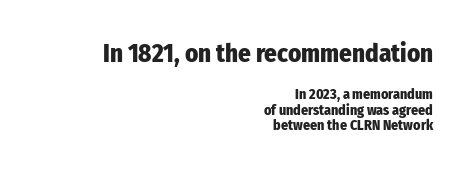
The image shows 25 px bold type, upright; set right-aligned, tight line spacing (1.09x), normal letter spacing, not underlined; the first (top) block is 1.79x larger.
